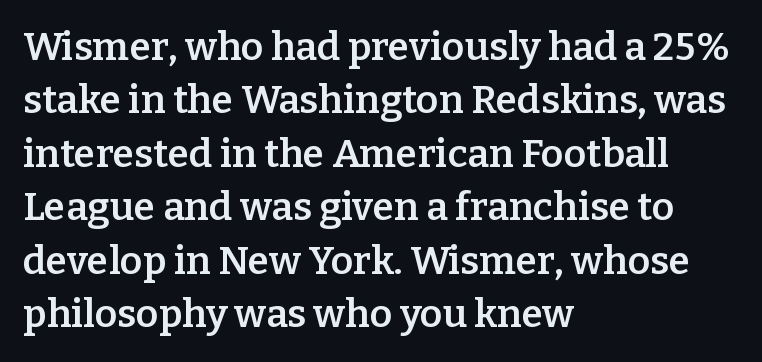
Q: Is the text bold? A: Semi-bold.
Q: Is the text italic (slanted)? A: No, it is upright.
Q: Is the typeface a serif or a sans-serif typeface? A: Serif.
Q: Is the text underlined? A: No.
Q: How is the paragraph aligned? A: Left-aligned.
Q: Is the spacing between letters normal or unusually wide? A: Normal.
Q: Is the spacing between lines tight, normal or loose? A: Normal.
Q: Width (condensed, normal, or wide)? A: Normal.
Q: Stroke contrast? A: Low.
Q: x-height? A: Medium.
Q: Monospaced? A: No.
